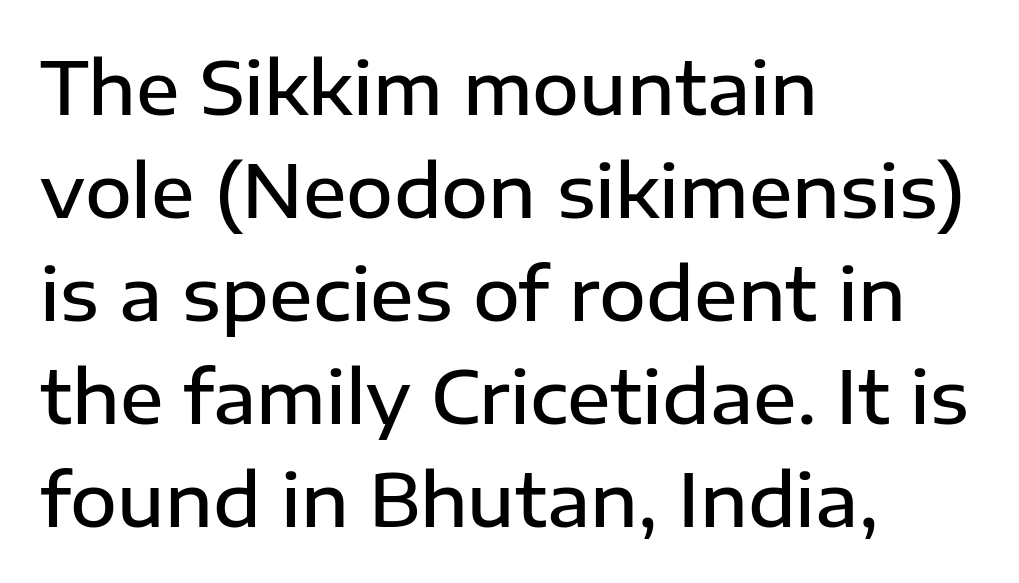
Q: Is the text bold? A: Semi-bold.
Q: Is the text italic (slanted)? A: No, it is upright.
Q: Is the typeface a serif or a sans-serif typeface? A: Sans-serif.
Q: Is the text underlined? A: No.
Q: How is the paragraph aligned? A: Left-aligned.
Q: Is the spacing between letters normal or unusually wide? A: Normal.
Q: Is the spacing between lines tight, normal or loose? A: Normal.
Q: Width (condensed, normal, or wide)? A: Normal.
Q: Stroke contrast? A: Low.
Q: x-height? A: Medium.
Q: Monospaced? A: No.
